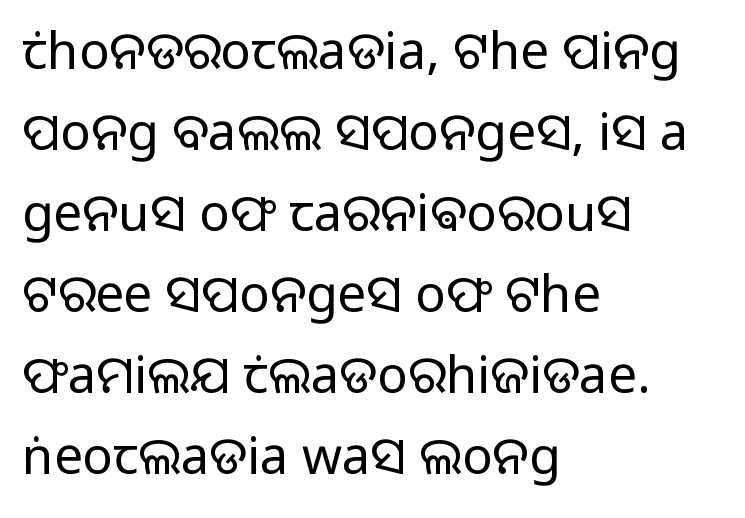
The image shows 51 px light sans-serif type, upright; set left-aligned, normal line spacing (1.59x), normal letter spacing, not underlined; low stroke contrast and a medium x-height.
